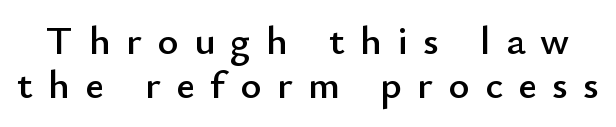
{"serif": "no", "italic": "no", "width": "normal", "stroke_contrast": "low", "x_height": "small", "monospaced": "no", "underline": "no", "line_spacing": "tight", "line_spacing_ratio": 1.09, "letter_spacing": "wide", "letter_spacing_em": 0.39, "glyph_px": 40}
